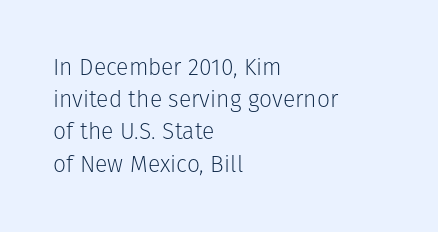
Regarding leading, the lines here are spaced in the standard way. The setting favours the left margin, as ordinary paragraphs usually do. The typeface has the unassuming heft of standard copy or less. The tracking reads as untouched default to a designer's eye. Type without underlining. Vertical strokes here are truly vertical.
